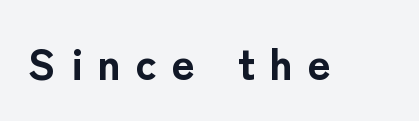
Q: Is the text bold? A: Yes.
Q: Is the text italic (slanted)? A: No, it is upright.
Q: Is the typeface a serif or a sans-serif typeface? A: Sans-serif.
Q: Is the text underlined? A: No.
Q: Is the spacing between letters normal or unusually wide? A: Unusually wide.
Q: Width (condensed, normal, or wide)? A: Normal.
Q: Stroke contrast? A: Low.
Q: x-height? A: Medium.
Q: Monospaced? A: No.
